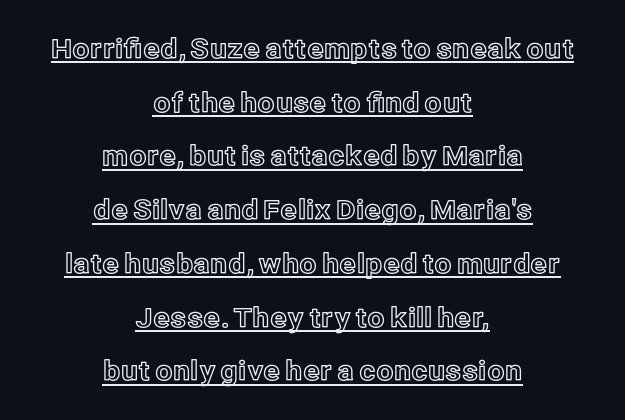
The image shows 27 px text type, upright; set centered, loose line spacing (1.99x), normal letter spacing, underlined.
